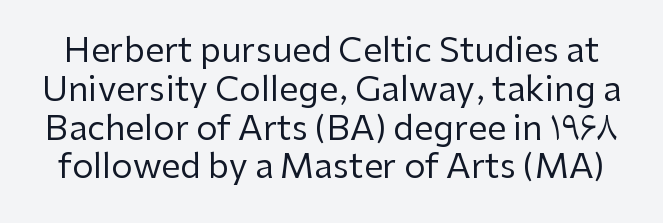
{"serif": "no", "italic": "no", "bold": "no", "weight": "regular", "width": "normal", "stroke_contrast": "low", "x_height": "medium", "monospaced": "no", "underline": "no", "line_spacing": "tight", "line_spacing_ratio": 1.14, "letter_spacing": "normal", "letter_spacing_em": 0.0, "glyph_px": 34}
